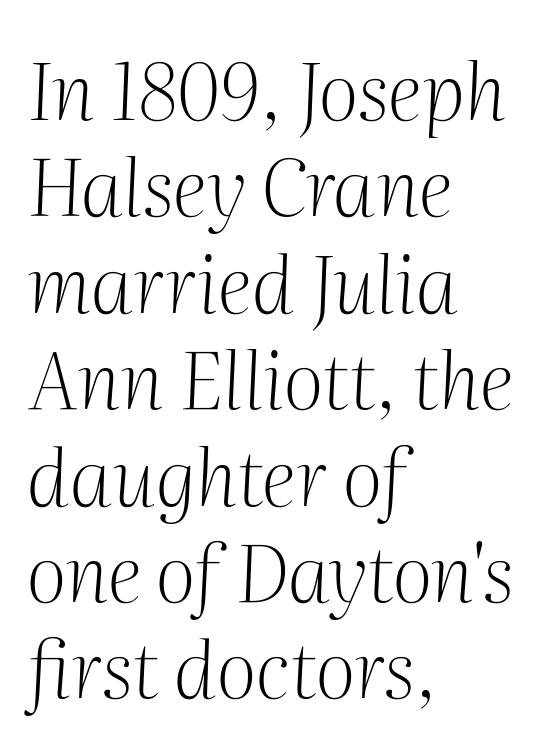
Horizontal alignment here is leftward, the default for most running prose. Each letter keeps its own natural width here, so spacing adapts to shape. Beneath every word, the page is bare. The letters look calm and open, with moderate or lighter stems. The glyphs look as if they've been sheared to an angle. No extra tracking has been applied to these lines.
